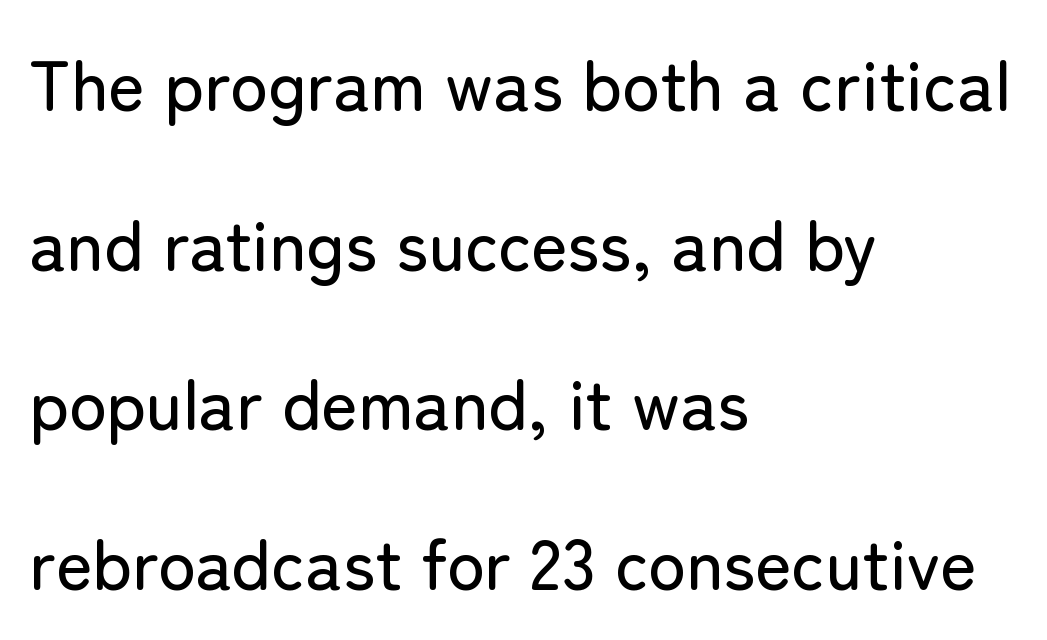
The image shows 70 px sans-serif type, upright; set left-aligned, loose line spacing (2.28x), normal letter spacing, not underlined; low stroke contrast and a medium x-height.
